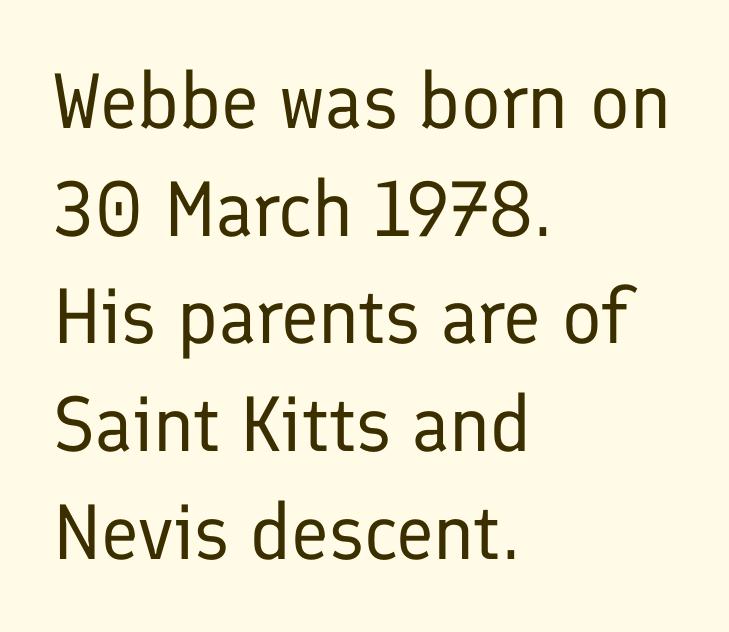
The image shows 78 px regular-weight sans-serif type, upright; set left-aligned, normal line spacing (1.38x), normal letter spacing, not underlined; low stroke contrast and a medium x-height.
